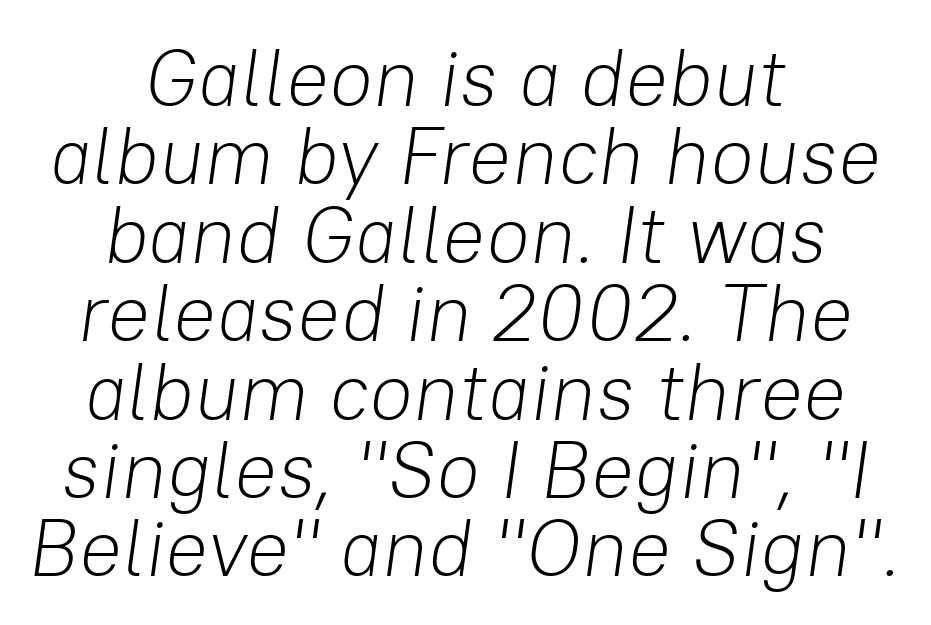
Q: Is the text bold? A: No.
Q: Is the text italic (slanted)? A: Yes, it leans right by about 8 degrees.
Q: Is the text underlined? A: No.
Q: How is the paragraph aligned? A: Centered.
Q: Is the spacing between letters normal or unusually wide? A: Normal.
Q: Is the spacing between lines tight, normal or loose? A: Tight.
Q: Width (condensed, normal, or wide)? A: Normal.
Q: Stroke contrast? A: Low.
Q: x-height? A: Medium.
Q: Monospaced? A: No.
